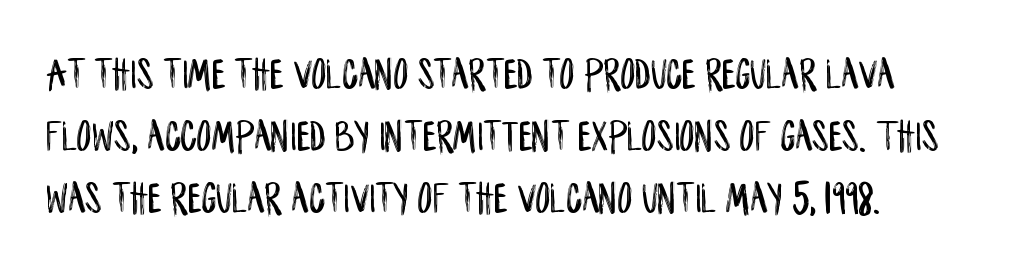
The image shows 46 px condensed sans-serif type, upright; set normal line spacing (1.35x), normal letter spacing, not underlined; low stroke contrast and a large x-height.
